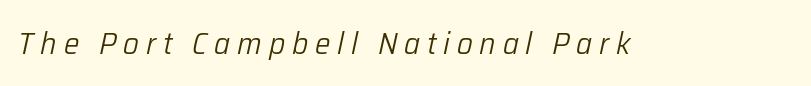
{"italic": "yes", "lean": "right", "slant_degrees": 12, "bold": "no", "weight": "light", "width": "normal", "stroke_contrast": "low", "x_height": "medium", "monospaced": "no", "underline": "no", "letter_spacing": "wide", "letter_spacing_em": 0.22, "glyph_px": 31}
